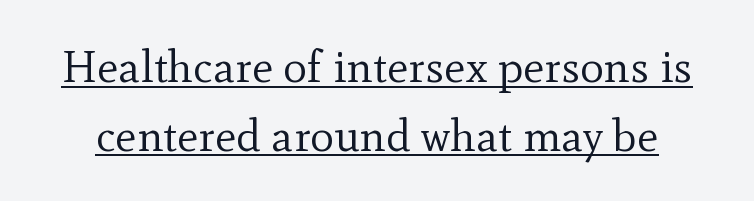
{"serif": "yes", "italic": "no", "bold": "no", "weight": "regular", "width": "normal", "x_height": "small", "monospaced": "no", "underline": "yes", "line_spacing": "normal", "line_spacing_ratio": 1.53, "letter_spacing": "normal", "letter_spacing_em": 0.0, "glyph_px": 45}
